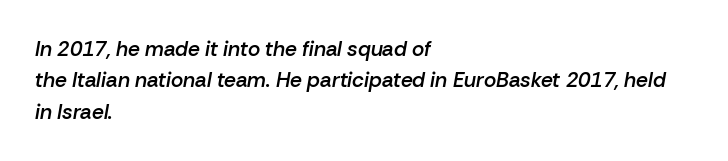
The image shows 21 px text type, italic (leaning right); set left-aligned, normal line spacing (1.5x), normal letter spacing, not underlined.
